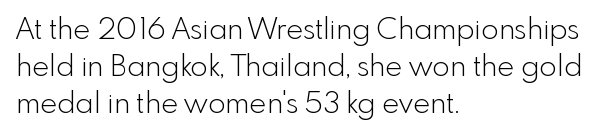
The image shows 29 px light sans-serif type, upright; set left-aligned, normal line spacing (1.28x), normal letter spacing, not underlined; a small x-height.
